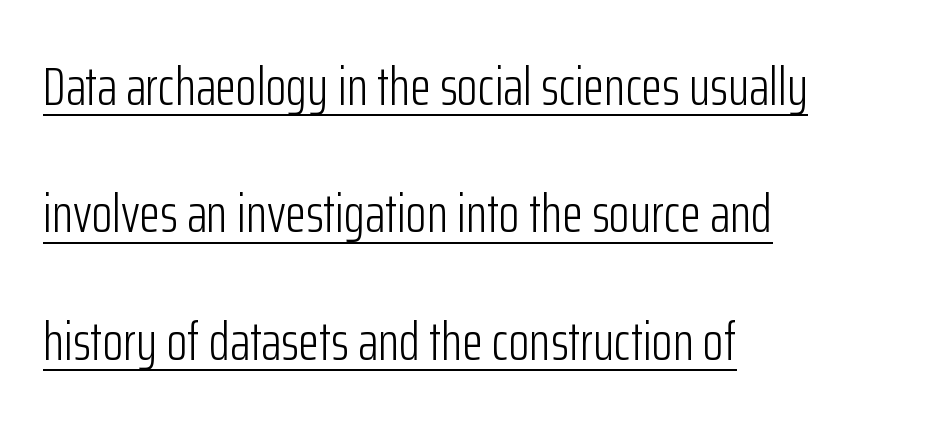
The image shows 54 px light, condensed sans-serif type, upright; set left-aligned, loose line spacing (2.36x), normal letter spacing, underlined; low stroke contrast and a medium x-height.
